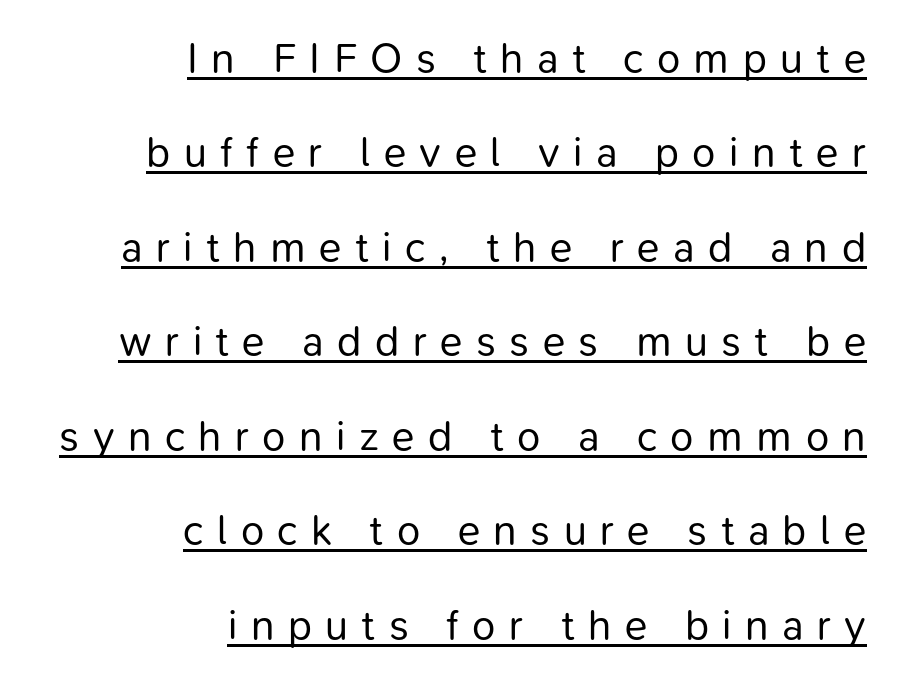
{"serif": "no", "italic": "no", "bold": "no", "weight": "regular", "width": "normal", "stroke_contrast": "low", "x_height": "medium", "monospaced": "no", "underline": "yes", "align": "right", "line_spacing": "loose", "line_spacing_ratio": 2.25, "letter_spacing": "wide", "letter_spacing_em": 0.32, "glyph_px": 42}
